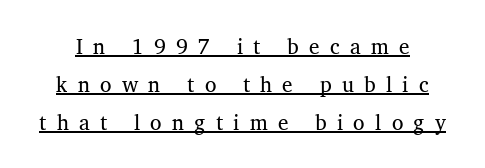
The image shows 21 px text type; set line spacing 1.81x, unusually wide letter spacing (+0.49 em), underlined.
